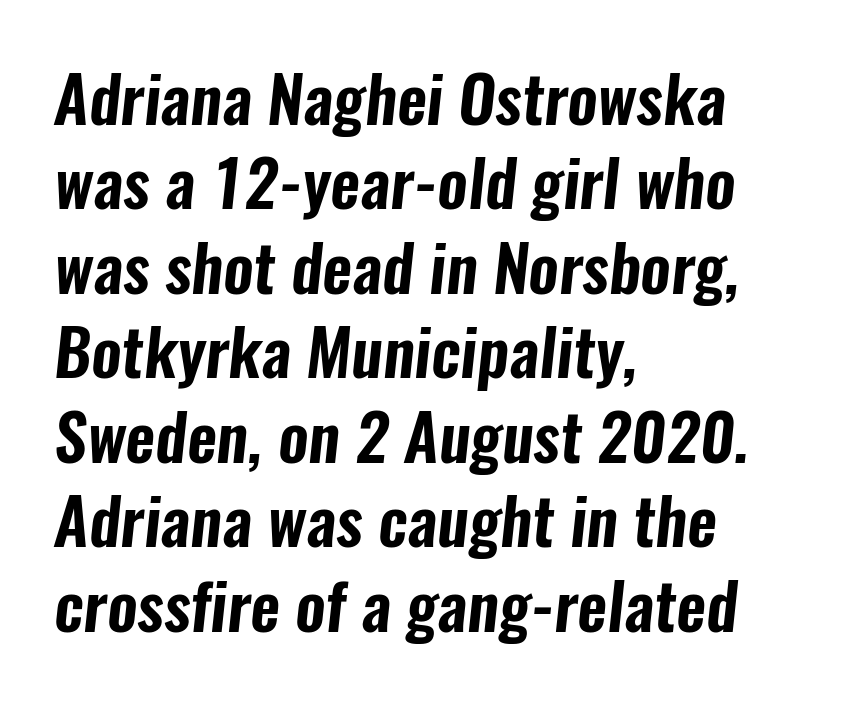
Q: Is the typeface a serif or a sans-serif typeface? A: Sans-serif.
Q: Is the text underlined? A: No.
Q: How is the paragraph aligned? A: Left-aligned.
Q: Is the spacing between letters normal or unusually wide? A: Normal.
Q: Is the spacing between lines tight, normal or loose? A: Normal.
Q: Width (condensed, normal, or wide)? A: Condensed.
Q: Stroke contrast? A: Low.
Q: x-height? A: Medium.
Q: Monospaced? A: No.
